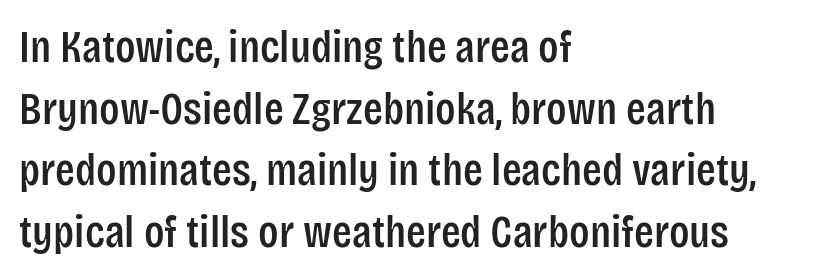
{"serif": "no", "italic": "no", "width": "condensed", "stroke_contrast": "low", "x_height": "large", "monospaced": "no", "underline": "no", "align": "left", "line_spacing": "normal", "line_spacing_ratio": 1.34, "letter_spacing": "normal", "letter_spacing_em": 0.0, "glyph_px": 46}
